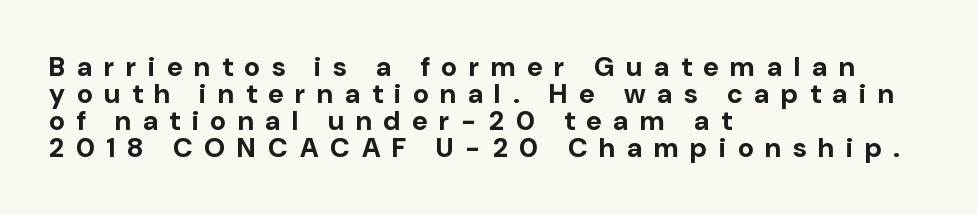
Q: Is the text bold? A: Yes.
Q: Is the text italic (slanted)? A: No, it is upright.
Q: Is the text underlined? A: No.
Q: How is the paragraph aligned? A: Left-aligned.
Q: Is the spacing between letters normal or unusually wide? A: Unusually wide.
Q: Is the spacing between lines tight, normal or loose? A: Tight.
